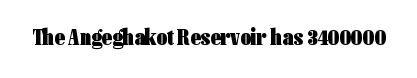
{"italic": "no", "bold": "yes", "underline": "no", "letter_spacing": "normal", "letter_spacing_em": 0.0, "glyph_px": 23}
